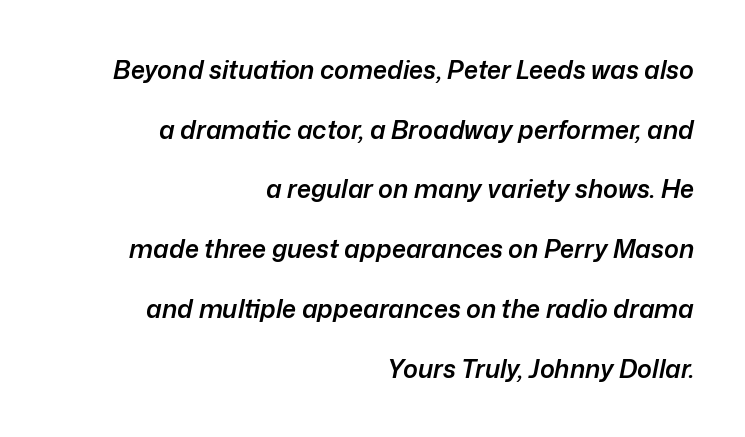
The image shows 25 px text type, italic (leaning right); set right-aligned, loose line spacing (2.39x), normal letter spacing, not underlined.
